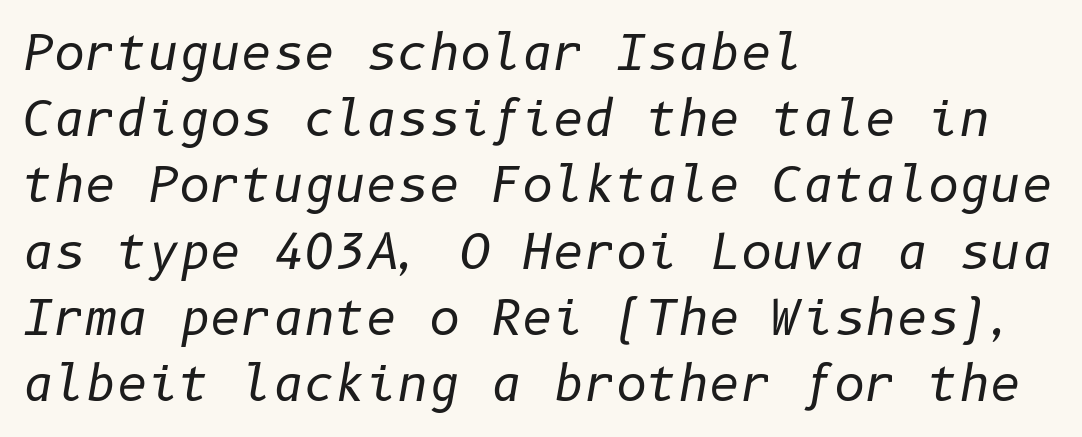
{"italic": "yes", "lean": "right", "slant_degrees": 10, "bold": "no", "weight": "regular", "width": "normal", "stroke_contrast": "low", "x_height": "medium", "underline": "no", "align": "left", "line_spacing": "normal", "line_spacing_ratio": 1.38, "letter_spacing": "normal", "letter_spacing_em": 0.0, "glyph_px": 48}
